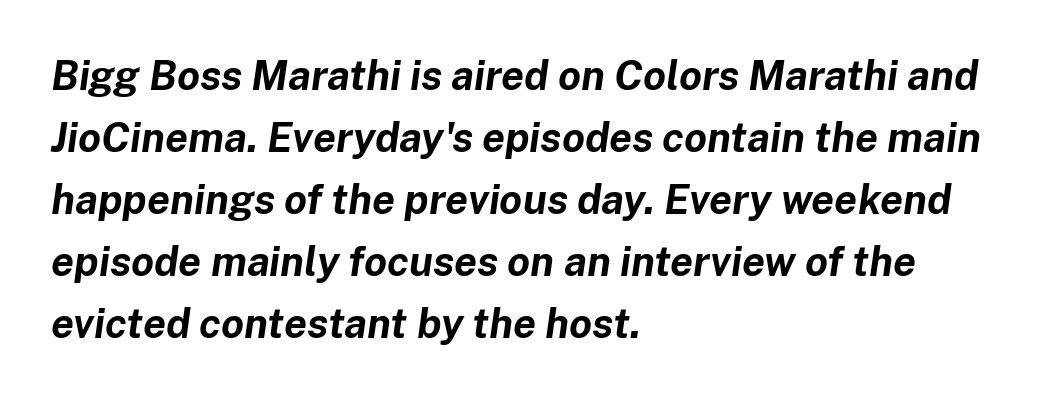
Q: Is the text bold? A: Yes.
Q: Is the text italic (slanted)? A: Yes, it leans right by about 8 degrees.
Q: Is the text underlined? A: No.
Q: How is the paragraph aligned? A: Left-aligned.
Q: Is the spacing between letters normal or unusually wide? A: Normal.
Q: Is the spacing between lines tight, normal or loose? A: Normal.
Q: Width (condensed, normal, or wide)? A: Normal.
Q: Stroke contrast? A: Low.
Q: x-height? A: Medium.
Q: Monospaced? A: No.
